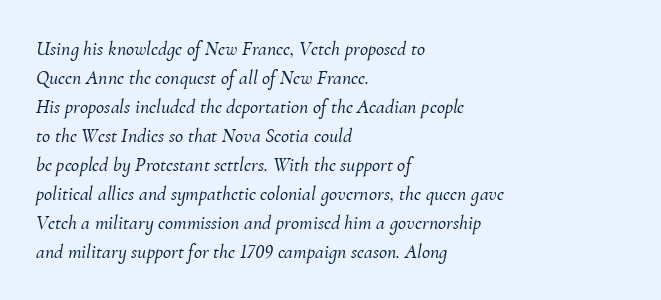
The image shows 20 px text type, italic (leaning right); set left-aligned, normal line spacing (1.45x), normal letter spacing, not underlined.
